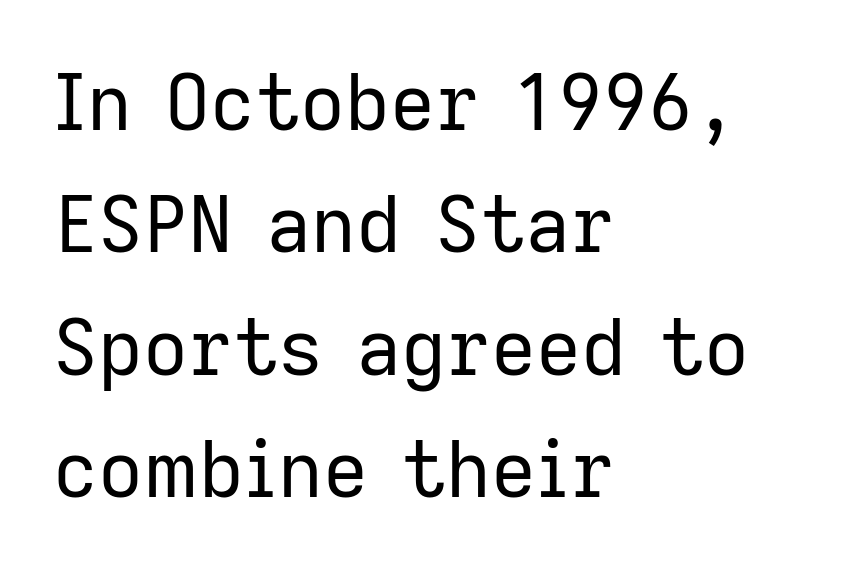
{"serif": "no", "italic": "no", "bold": "no", "weight": "regular", "width": "normal", "stroke_contrast": "low", "x_height": "medium", "monospaced": "no", "underline": "no", "align": "left", "line_spacing": "normal", "line_spacing_ratio": 1.57, "letter_spacing": "normal", "letter_spacing_em": 0.0, "glyph_px": 78}
